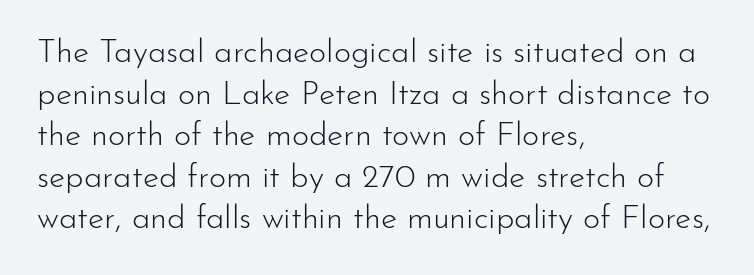
{"serif": "no", "italic": "no", "bold": "no", "weight": "light", "width": "normal", "stroke_contrast": "low", "x_height": "small", "monospaced": "no", "underline": "no", "align": "left", "line_spacing": "normal", "line_spacing_ratio": 1.26, "letter_spacing": "normal", "letter_spacing_em": 0.0, "glyph_px": 33}
